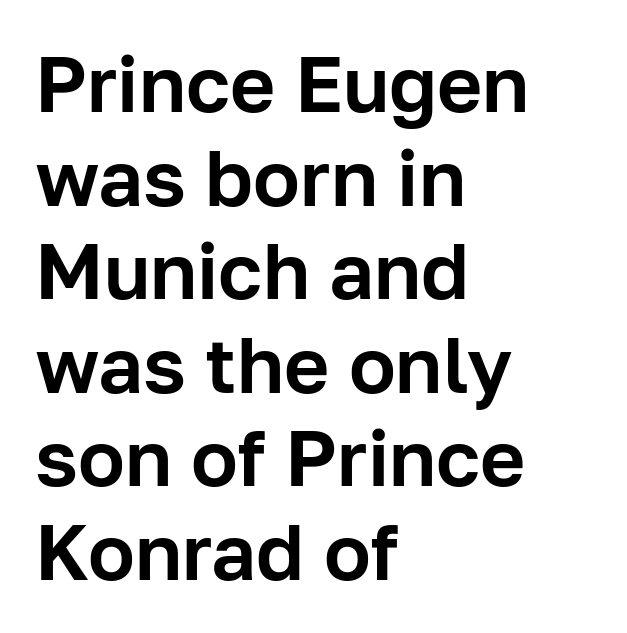
Q: Is the text italic (slanted)? A: No, it is upright.
Q: Is the typeface a serif or a sans-serif typeface? A: Sans-serif.
Q: Is the text underlined? A: No.
Q: How is the paragraph aligned? A: Left-aligned.
Q: Is the spacing between letters normal or unusually wide? A: Normal.
Q: Width (condensed, normal, or wide)? A: Normal.
Q: Stroke contrast? A: Low.
Q: x-height? A: Medium.
Q: Monospaced? A: No.
